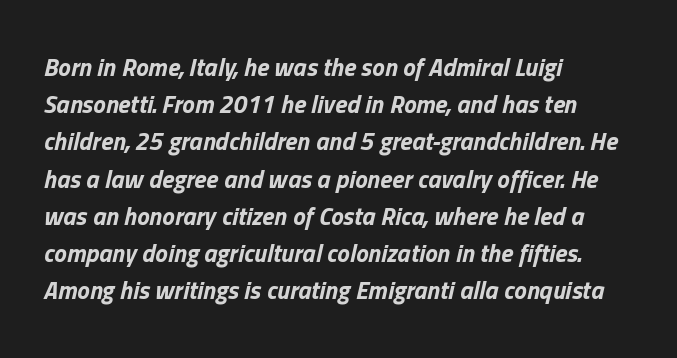
The image shows 25 px bold type, italic (leaning right); set left-aligned, normal line spacing (1.49x), normal letter spacing, not underlined.
